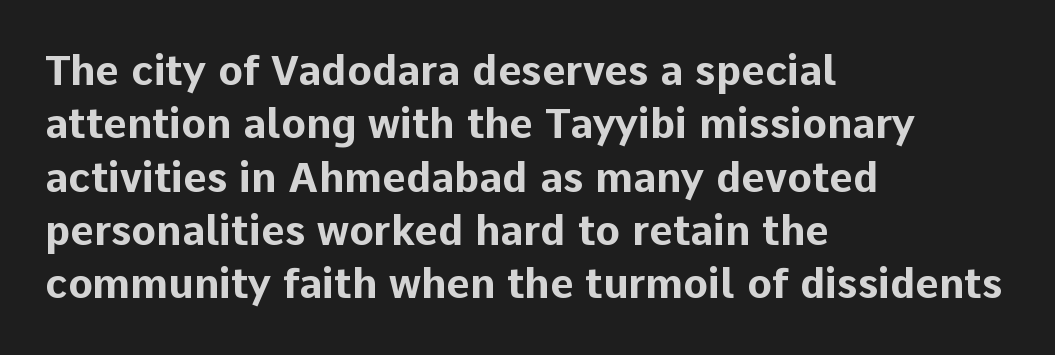
There is no visible air inserted between adjacent glyphs. Clear beneath every line of the passage. Font category for this specimen: sans-serif. This is roman type, the default non-slanted kind. Each glyph is drawn with heavy, bold strokes. Horizontal alignment here is leftward, the default for most running prose.
